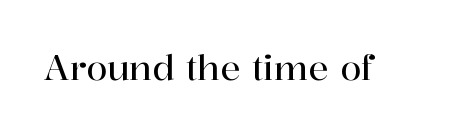
{"serif": "yes", "italic": "no", "width": "normal", "stroke_contrast": "high", "x_height": "medium", "monospaced": "no", "underline": "no", "letter_spacing": "normal", "letter_spacing_em": 0.0, "glyph_px": 34}
